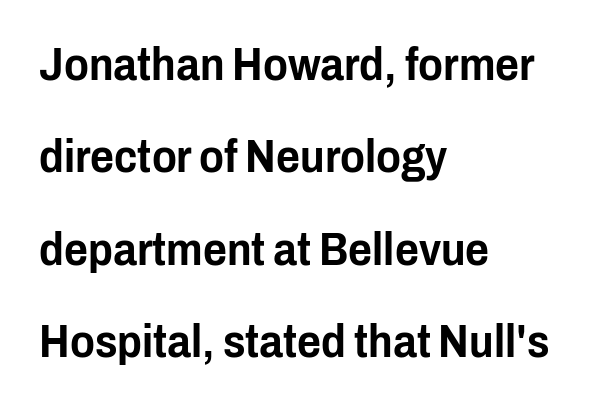
If you measured baseline to baseline, you'd find a long distance. Bare-footed words on every line. Here the designer chose a conventional face with non-uniform glyph widths. Does the lettering tilt? It doesn't — this is upright. Honestly, the letter spacing is just normal — you wouldn't notice it.
